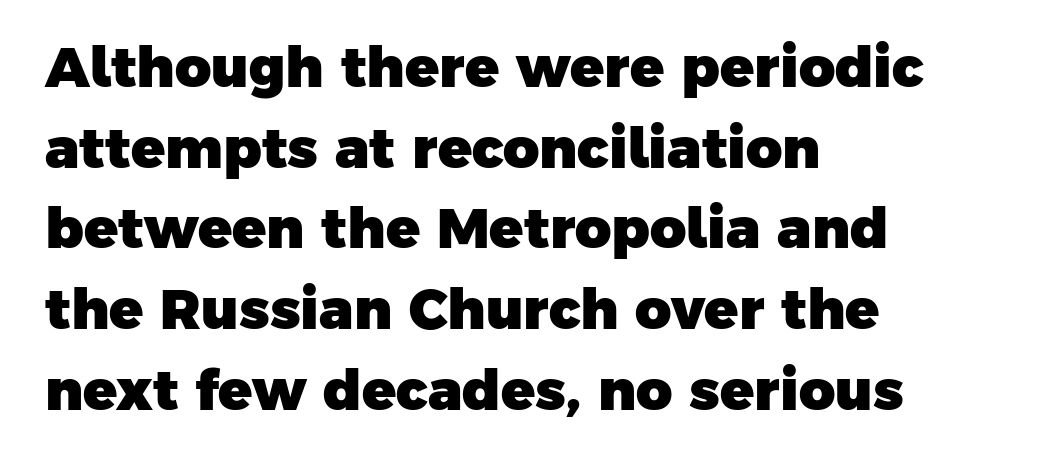
The image shows 56 px heavy sans-serif type; set left-aligned, normal line spacing (1.44x), normal letter spacing, not underlined; low stroke contrast and a medium x-height.
